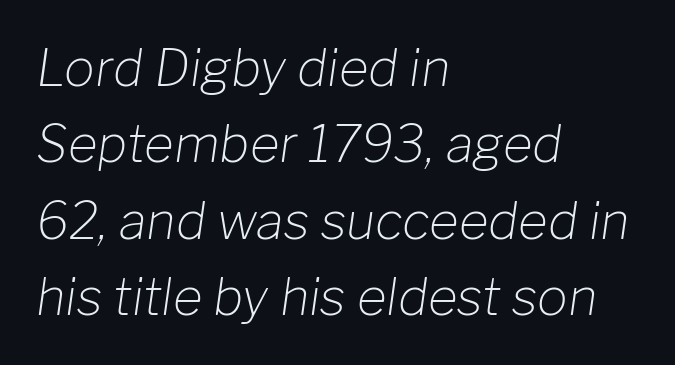
Q: Is the text bold? A: No.
Q: Is the text italic (slanted)? A: Yes, it leans right by about 8 degrees.
Q: Is the text underlined? A: No.
Q: How is the paragraph aligned? A: Left-aligned.
Q: Is the spacing between letters normal or unusually wide? A: Normal.
Q: Is the spacing between lines tight, normal or loose? A: Normal.
Q: Width (condensed, normal, or wide)? A: Normal.
Q: Stroke contrast? A: Low.
Q: x-height? A: Medium.
Q: Monospaced? A: No.
